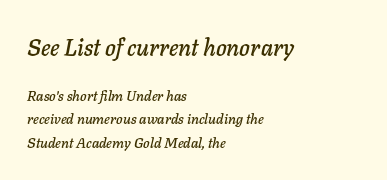
Q: Is the text italic (slanted)? A: Yes, it leans right by about 11 degrees.
Q: Is the text underlined? A: No.
Q: How is the paragraph aligned? A: Left-aligned.
Q: Is the spacing between letters normal or unusually wide? A: Normal.
Q: Is the spacing between lines tight, normal or loose? A: Normal.
Q: Which block of text is set in a larger size, the first (top) or the second (bottom)? A: The first (top) one.
